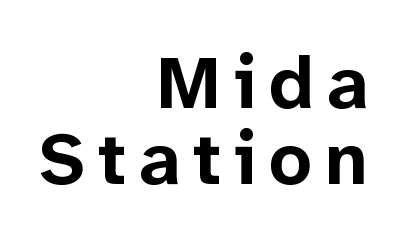
{"serif": "no", "italic": "no", "bold": "yes", "weight": "bold", "width": "normal", "stroke_contrast": "low", "x_height": "medium", "monospaced": "no", "underline": "no", "align": "right", "line_spacing": "tight", "line_spacing_ratio": 1.01, "glyph_px": 75}
